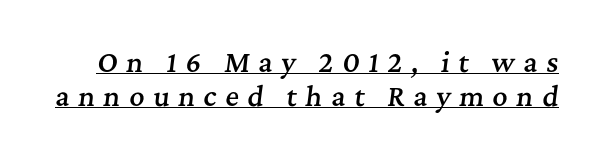
Q: Is the text bold? A: Semi-bold.
Q: Is the text italic (slanted)? A: Yes, it leans right by about 7 degrees.
Q: Is the text underlined? A: Yes.
Q: Is the spacing between letters normal or unusually wide? A: Unusually wide.
Q: Is the spacing between lines tight, normal or loose? A: Normal.
